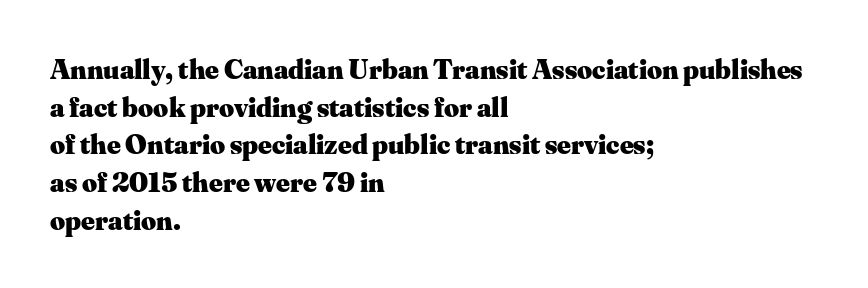
{"serif": "yes", "italic": "no", "bold": "yes", "weight": "heavy", "width": "normal", "stroke_contrast": "medium", "x_height": "small", "monospaced": "no", "underline": "no", "align": "left", "line_spacing": "normal", "line_spacing_ratio": 1.3, "letter_spacing": "normal", "letter_spacing_em": 0.0, "glyph_px": 29}
